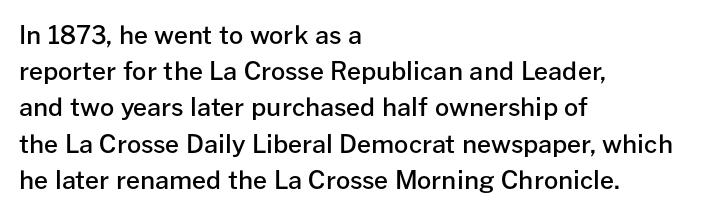
The image shows 25 px text type, upright; set left-aligned, normal line spacing (1.45x), normal letter spacing, not underlined.
